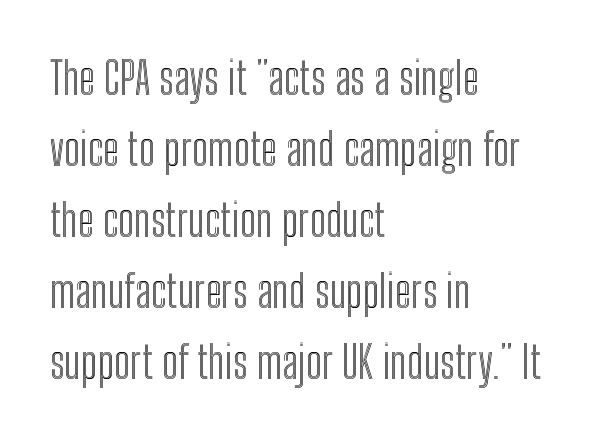
The image shows 45 px condensed type, upright; set left-aligned, normal line spacing (1.58x), normal letter spacing, not underlined; a medium x-height.
